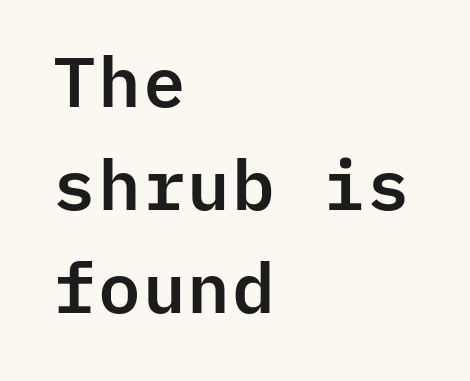
Q: Is the text italic (slanted)? A: No, it is upright.
Q: Is the typeface a serif or a sans-serif typeface? A: Sans-serif.
Q: Is the text underlined? A: No.
Q: How is the paragraph aligned? A: Left-aligned.
Q: Is the spacing between letters normal or unusually wide? A: Normal.
Q: Is the spacing between lines tight, normal or loose? A: Normal.
Q: Width (condensed, normal, or wide)? A: Normal.
Q: Stroke contrast? A: Low.
Q: x-height? A: Medium.
Q: Monospaced? A: Yes.
